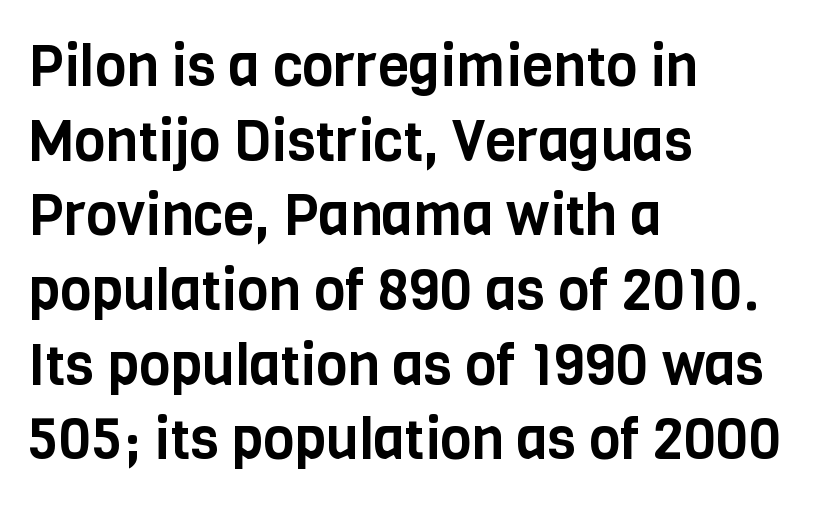
Q: Is the text italic (slanted)? A: No, it is upright.
Q: Is the typeface a serif or a sans-serif typeface? A: Sans-serif.
Q: Is the text underlined? A: No.
Q: How is the paragraph aligned? A: Left-aligned.
Q: Is the spacing between letters normal or unusually wide? A: Normal.
Q: Is the spacing between lines tight, normal or loose? A: Normal.
Q: Width (condensed, normal, or wide)? A: Condensed.
Q: Stroke contrast? A: Low.
Q: x-height? A: Large.
Q: Monospaced? A: No.
